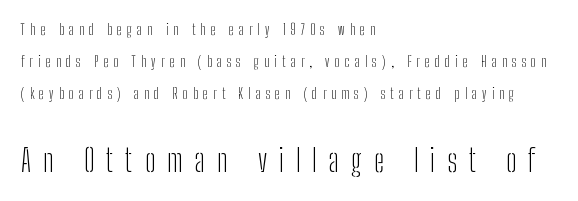
{"serif": "no", "italic": "no", "bold": "no", "weight": "light", "width": "condensed", "stroke_contrast": "low", "x_height": "medium", "monospaced": "no", "underline": "no", "align": "left", "line_spacing": "loose", "line_spacing_ratio": 2.27, "letter_spacing": "wide", "letter_spacing_em": 0.38, "larger_block": "second", "size_ratio": 2.21, "glyph_px": 31}
